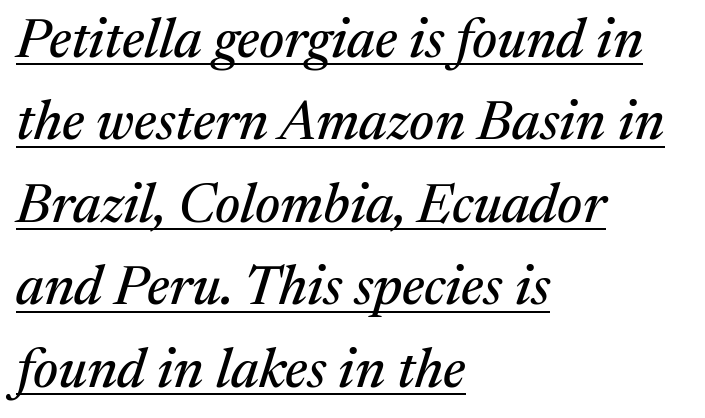
Q: Is the text italic (slanted)? A: Yes, it leans right by about 17 degrees.
Q: Is the typeface a serif or a sans-serif typeface? A: Serif.
Q: Is the text underlined? A: Yes.
Q: How is the paragraph aligned? A: Left-aligned.
Q: Is the spacing between letters normal or unusually wide? A: Normal.
Q: Is the spacing between lines tight, normal or loose? A: Normal.
Q: Width (condensed, normal, or wide)? A: Normal.
Q: Stroke contrast? A: Medium.
Q: x-height? A: Medium.
Q: Monospaced? A: No.
